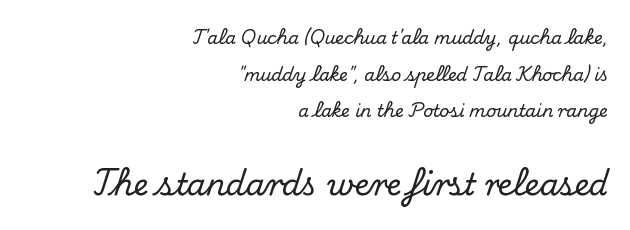
The image shows 30 px serif type; set right-aligned, loose line spacing (2.16x), normal letter spacing, not underlined; the second (bottom) block is 1.76x larger; medium stroke contrast and a small x-height.
